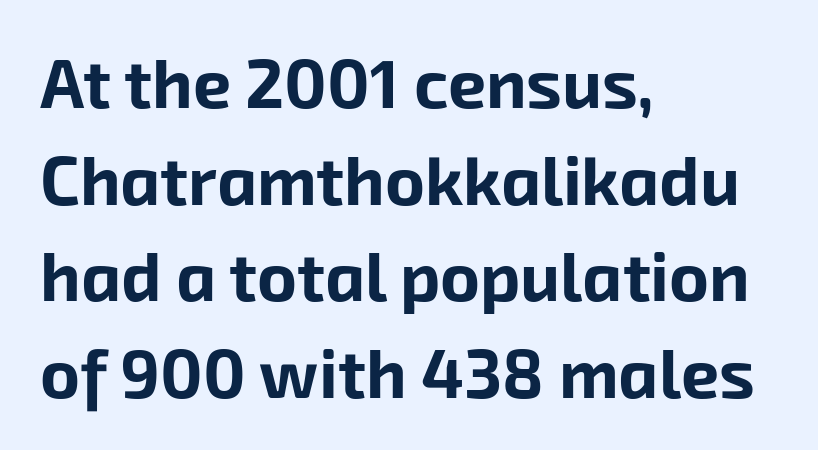
Q: Is the text bold? A: Yes.
Q: Is the typeface a serif or a sans-serif typeface? A: Sans-serif.
Q: Is the text underlined? A: No.
Q: How is the paragraph aligned? A: Left-aligned.
Q: Is the spacing between letters normal or unusually wide? A: Normal.
Q: Is the spacing between lines tight, normal or loose? A: Normal.
Q: Width (condensed, normal, or wide)? A: Normal.
Q: Stroke contrast? A: Low.
Q: x-height? A: Medium.
Q: Monospaced? A: No.
